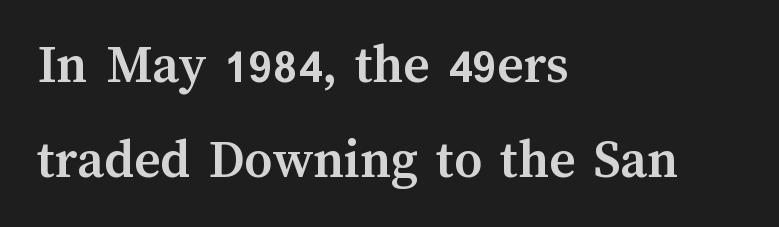
This sample has the flowing, uneven cadence of proportional lettering. Compared with typical body copy, the letter spacing here is the same. These words are printed bold, with thick strokes throughout. This sample uses an upright cut, with every glyph sitting square on the baseline.
